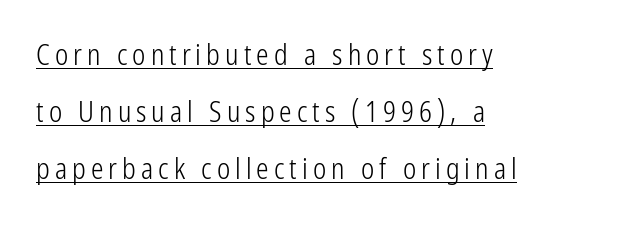
Q: Is the text bold? A: No.
Q: Is the text italic (slanted)? A: No, it is upright.
Q: Is the typeface a serif or a sans-serif typeface? A: Sans-serif.
Q: Is the text underlined? A: Yes.
Q: How is the paragraph aligned? A: Left-aligned.
Q: Is the spacing between lines tight, normal or loose? A: Loose.
Q: Width (condensed, normal, or wide)? A: Condensed.
Q: Stroke contrast? A: Low.
Q: x-height? A: Medium.
Q: Monospaced? A: No.
